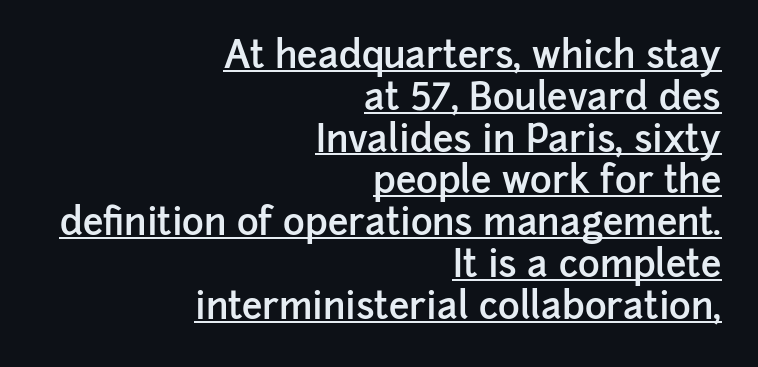
Q: Is the text bold? A: Semi-bold.
Q: Is the text italic (slanted)? A: No, it is upright.
Q: Is the typeface a serif or a sans-serif typeface? A: Sans-serif.
Q: Is the text underlined? A: Yes.
Q: How is the paragraph aligned? A: Right-aligned.
Q: Is the spacing between letters normal or unusually wide? A: Normal.
Q: Is the spacing between lines tight, normal or loose? A: Tight.
Q: Width (condensed, normal, or wide)? A: Normal.
Q: Stroke contrast? A: Low.
Q: x-height? A: Medium.
Q: Monospaced? A: No.
